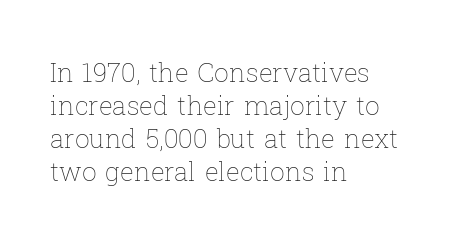
When letters stand straight like this, we call the style roman or upright. These lines sit exactly where default settings would place them. Students, note that the glyphs here touch the page at normal intervals. The passage shown is not bold in any degree. In CSS terms this would be text-align: left. Underlining? Definitely not there.
